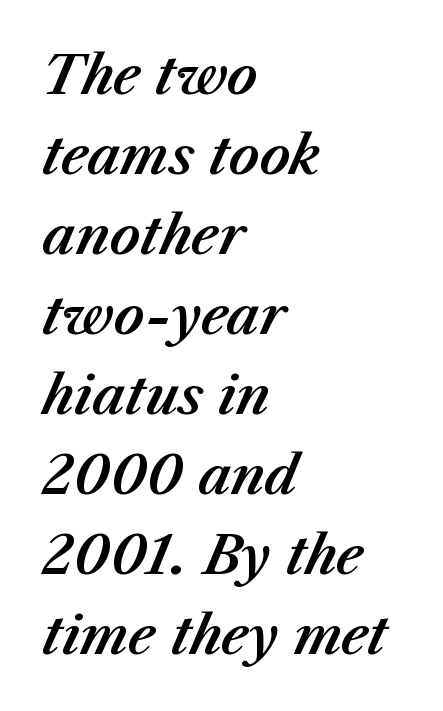
Regarding leading, the lines here are spaced in the standard way. Do the characters align in a grid? No, the font is proportional. The string is rendered with underlining switched off. Does extra space separate the letters? No, they use regular spacing. The rendering applies a slant to the glyphs.
